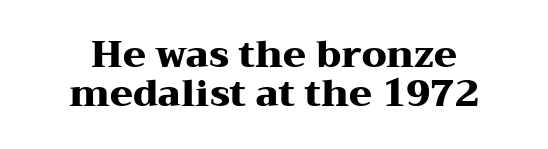
{"serif": "yes", "italic": "no", "bold": "yes", "weight": "heavy", "width": "wide", "stroke_contrast": "medium", "x_height": "medium", "monospaced": "no", "underline": "no", "align": "center", "line_spacing": "tight", "line_spacing_ratio": 1.06, "letter_spacing": "normal", "letter_spacing_em": 0.0, "glyph_px": 37}
